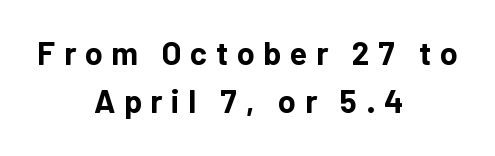
Q: Is the text bold? A: Yes.
Q: Is the text italic (slanted)? A: No, it is upright.
Q: Is the typeface a serif or a sans-serif typeface? A: Sans-serif.
Q: Is the text underlined? A: No.
Q: How is the paragraph aligned? A: Centered.
Q: Is the spacing between letters normal or unusually wide? A: Unusually wide.
Q: Is the spacing between lines tight, normal or loose? A: Normal.
Q: Width (condensed, normal, or wide)? A: Normal.
Q: Stroke contrast? A: Low.
Q: x-height? A: Medium.
Q: Monospaced? A: No.
